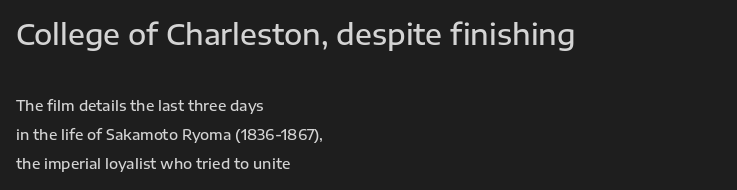
Q: Is the text bold? A: Semi-bold.
Q: Is the text italic (slanted)? A: No, it is upright.
Q: Is the typeface a serif or a sans-serif typeface? A: Sans-serif.
Q: Is the text underlined? A: No.
Q: How is the paragraph aligned? A: Left-aligned.
Q: Is the spacing between letters normal or unusually wide? A: Normal.
Q: Is the spacing between lines tight, normal or loose? A: Loose.
Q: Which block of text is set in a larger size, the first (top) or the second (bottom)? A: The first (top) one.
Q: Width (condensed, normal, or wide)? A: Normal.
Q: Stroke contrast? A: Low.
Q: x-height? A: Medium.
Q: Monospaced? A: No.
